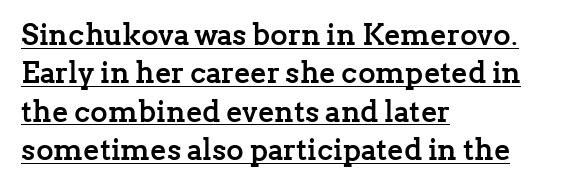
Baseline-to-baseline distance is the conventional proportion of letter height. Every stem runs plumb, perpendicular to the baseline. Note the varied advance widths — an 'i' is clearly narrower than an 'm'. Type style note: has serifs.
